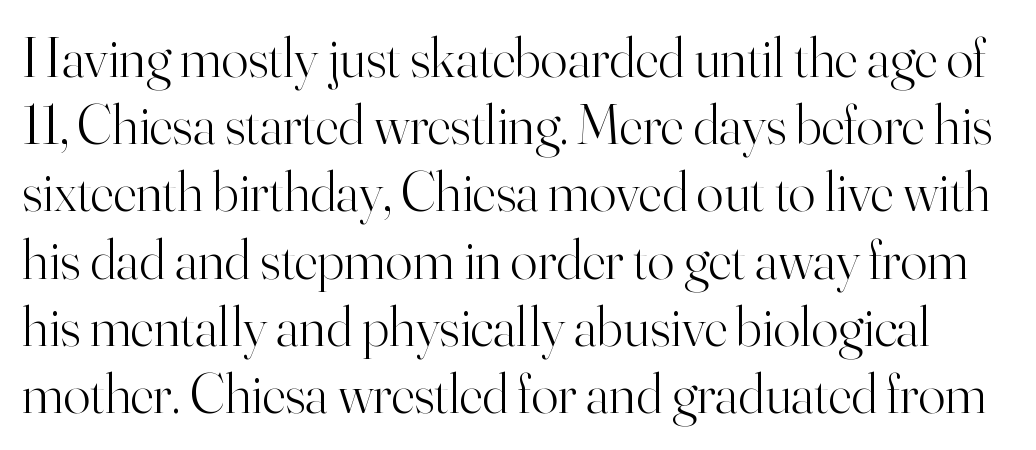
The image shows 56 px light serif type, upright; set line spacing 1.2x, normal letter spacing, not underlined; high stroke contrast and a small x-height.
